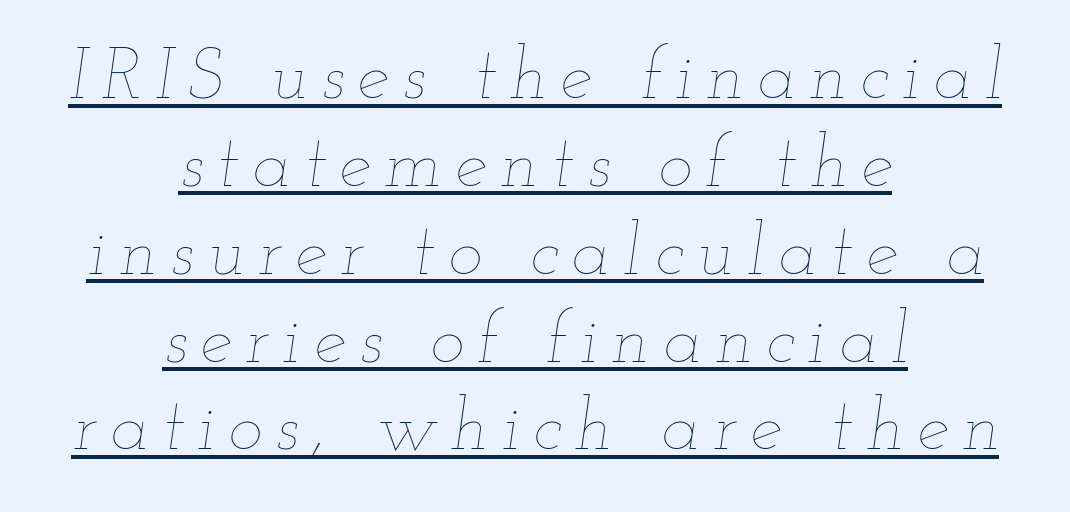
Italic? Definitely — the glyphs are oblique. Here the designer chose a conventional face with non-uniform glyph widths. Underline: present. The characters are drawn with everyday or finer stroke widths. These lines stack symmetrically, like a column narrowing and widening about its center.
